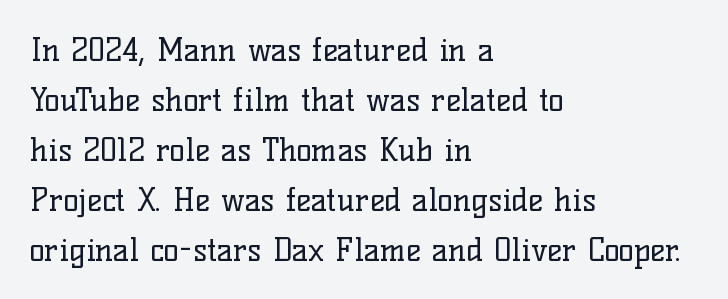
A typesetter would mark this as roman, not italic. Successive baselines arrive at the customary interval. A typesetter would call this proportional, since set widths differ per character. Observe the ordinary spacing: letters are neighbours, not strangers. Little horizontal feet cap the strokes, marking this as serif type. Bare-footed words on every line.
